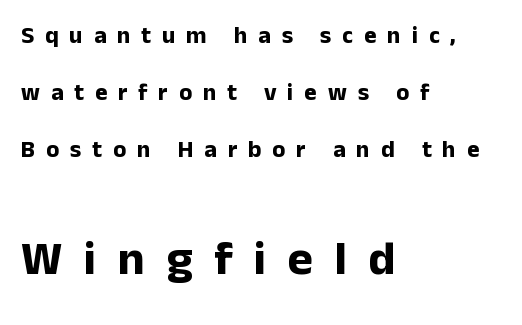
{"serif": "no", "italic": "no", "bold": "yes", "weight": "bold", "width": "normal", "stroke_contrast": "low", "x_height": "medium", "monospaced": "no", "underline": "no", "align": "left", "line_spacing": "loose", "line_spacing_ratio": 2.37, "letter_spacing": "wide", "letter_spacing_em": 0.45, "larger_block": "second", "size_ratio": 2.0, "glyph_px": 48}
